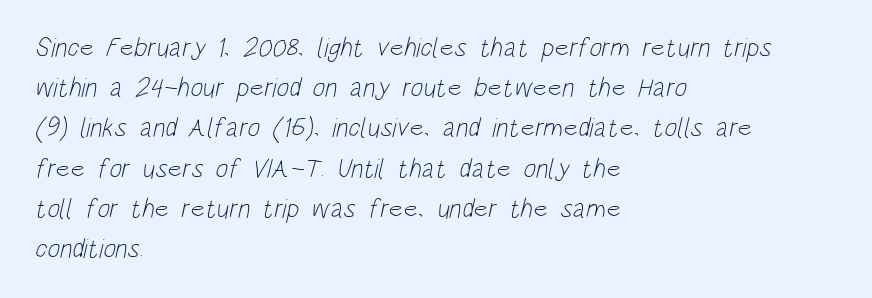
The image shows 27 px text type; set left-aligned, normal line spacing (1.49x), normal letter spacing, not underlined.
